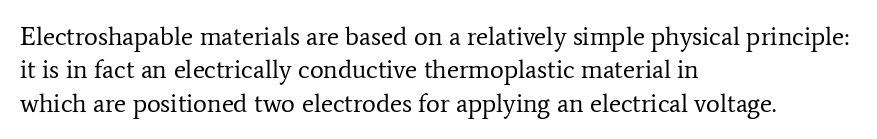
Compared with typical paragraphs, the rows here are spaced about the same. The letters stand straight up with perfectly vertical stems. Short and long lines alike share a common starting point at left. Is the stroke heavy? The answer is a plain regular-or-lighter. In terms of letterspacing, this is plain default setting. Just letters on the line, the space beneath them empty.
